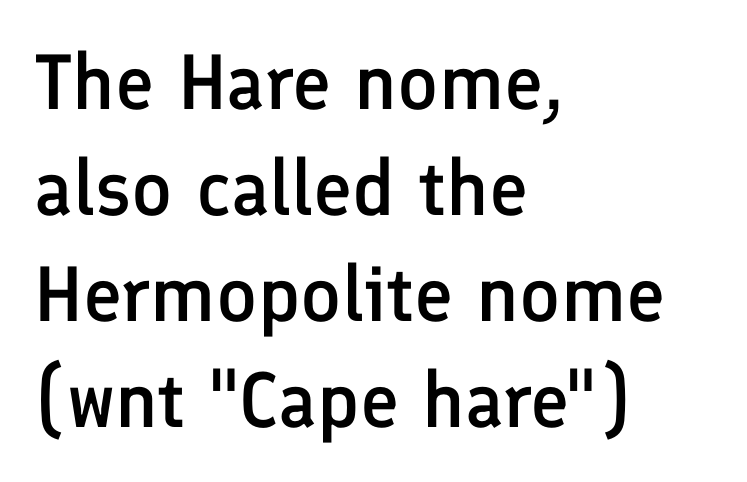
The space between consecutive lines is moderate. Is this a fixed-width face? No — the glyphs have proportional, varying widths. Horizontally, the lines are justified to the leading edge only. Underline: absent.
